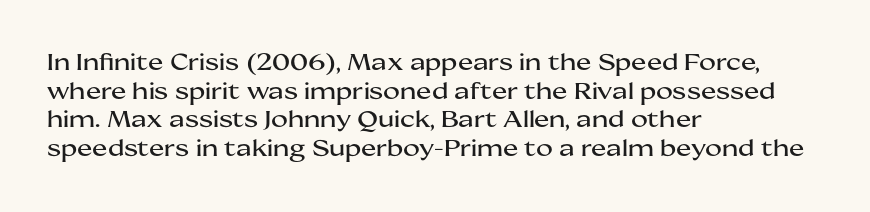
Quick note: not italic, upright. The letters sit at their default tracking, neither squeezed nor spread. The space between consecutive lines is moderate. This sample is left-justified, so line endings fall wherever the words run out. The string is rendered with underlining switched off.
